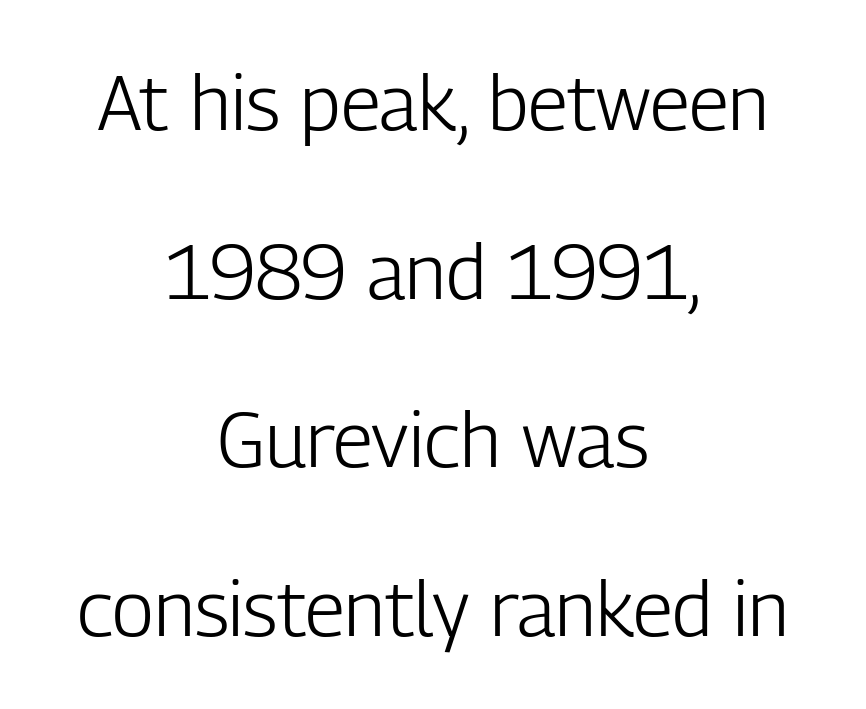
The image shows 77 px light, condensed sans-serif type, upright; set centered, loose line spacing (2.19x), normal letter spacing, not underlined; low stroke contrast and a medium x-height.
